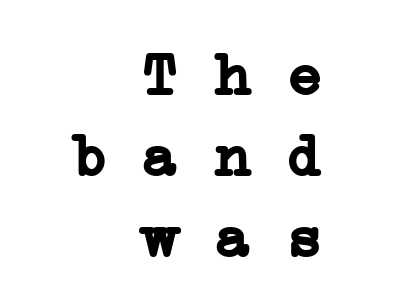
{"serif": "yes", "bold": "yes", "weight": "semibold", "width": "wide", "stroke_contrast": "low", "x_height": "medium", "monospaced": "yes", "underline": "no", "align": "right", "line_spacing": "normal", "line_spacing_ratio": 1.35, "letter_spacing": "normal", "letter_spacing_em": 0.0, "glyph_px": 60}
